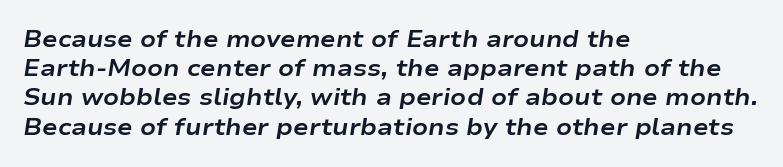
Q: Is the text bold? A: Yes.
Q: Is the text italic (slanted)? A: Yes, it leans right by about 9 degrees.
Q: Is the text underlined? A: No.
Q: How is the paragraph aligned? A: Left-aligned.
Q: Is the spacing between letters normal or unusually wide? A: Normal.
Q: Is the spacing between lines tight, normal or loose? A: Normal.
